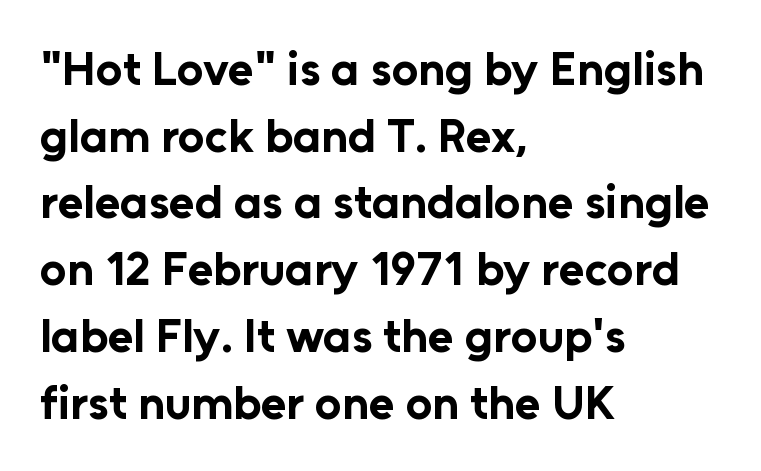
{"serif": "no", "italic": "no", "bold": "yes", "weight": "bold", "width": "normal", "stroke_contrast": "low", "x_height": "medium", "monospaced": "no", "underline": "no", "align": "left", "line_spacing": "normal", "line_spacing_ratio": 1.42, "letter_spacing": "normal", "letter_spacing_em": 0.0, "glyph_px": 47}
